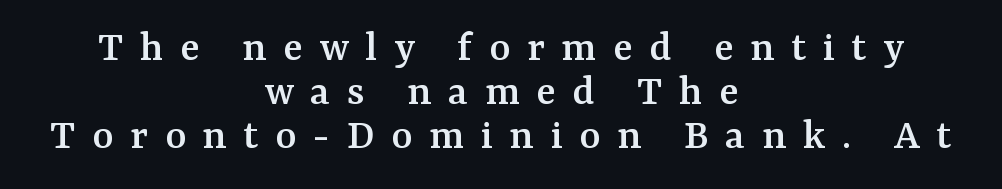
The image shows 45 px serif type, upright; set centered, tight line spacing (0.98x), unusually wide letter spacing (+0.37 em), not underlined; medium stroke contrast and a medium x-height.
